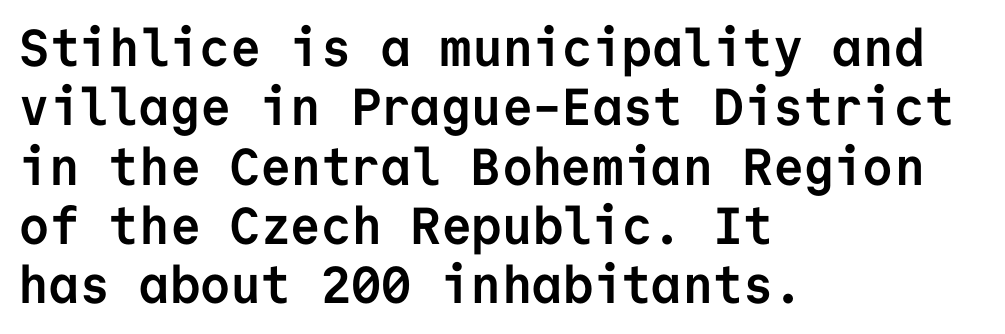
The image shows 52 px semibold sans-serif type, upright, monospaced; set left-aligned, tight line spacing (1.14x), normal letter spacing, not underlined; low stroke contrast and a medium x-height.
